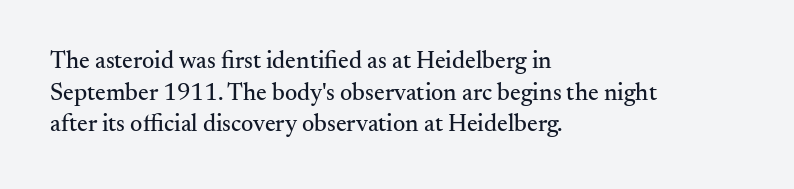
The image shows 24 px text type, upright; set left-aligned, normal line spacing (1.32x), normal letter spacing, not underlined.
